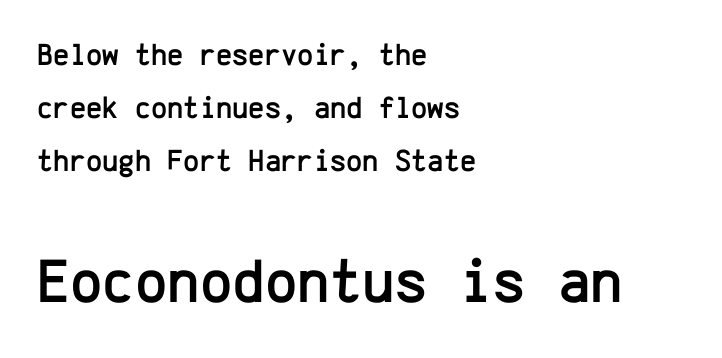
{"serif": "no", "italic": "no", "width": "normal", "stroke_contrast": "low", "x_height": "medium", "monospaced": "yes", "underline": "no", "align": "left", "line_spacing_ratio": 1.71, "letter_spacing": "normal", "letter_spacing_em": 0.0, "larger_block": "second", "size_ratio": 2.0, "glyph_px": 62}
